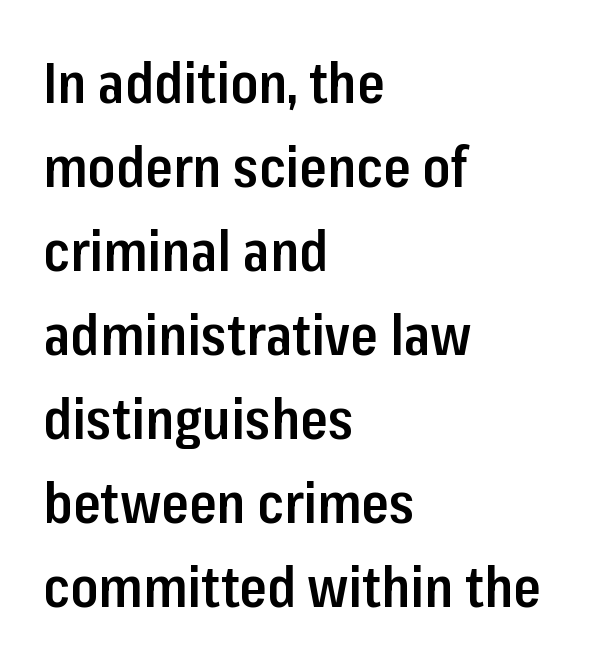
You could not count columns in this text — the font is proportionally spaced. Nope, not italic — everything's standing straight. The passage shown is semibold, sitting just below true bold. Whoever set this chose a conventional vertical rhythm. The specimen omits any rule beneath the text block's lines. The lines are quadded left.
